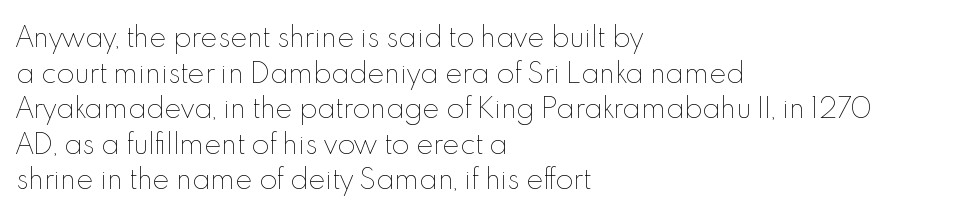
The line texture is even and compact thanks to regular tracking. Honestly, the row spacing looks completely unremarkable. Every row of glyphs begins at an identical x-position on the left. The letters stand straight up with perfectly vertical stems. Stroke thickness stays within the range of a standard reading face or lighter. Unmarked baselines from the first word to the last.
